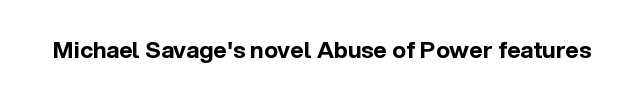
Notice how thick the strokes are: this is what a full bold looks like. In terms of letterspacing, this is plain default setting. The specimen omits any rule beneath the text block's lines. The lettering stays uniformly vertical, giving the passage a roman look.
